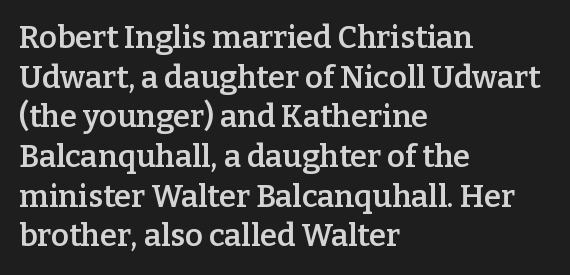
The typography opts for an upright posture over an oblique one. There is no visible air inserted between adjacent glyphs. Typographic density is moderately raised because the face is semibold. Descenders are the only things crossing below the line. Vertical spacing — default.
